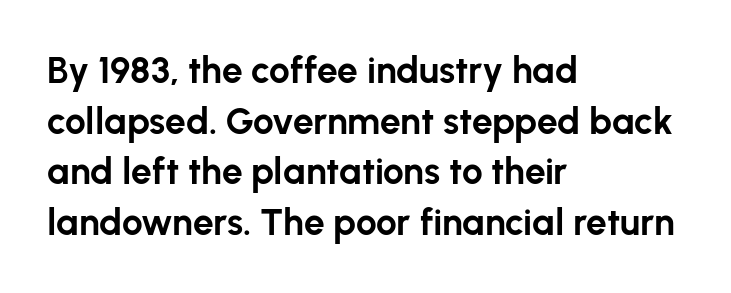
{"serif": "no", "italic": "no", "bold": "yes", "weight": "bold", "width": "normal", "stroke_contrast": "low", "x_height": "medium", "monospaced": "no", "underline": "no", "align": "left", "line_spacing": "normal", "line_spacing_ratio": 1.37, "letter_spacing": "normal", "letter_spacing_em": 0.0, "glyph_px": 37}
